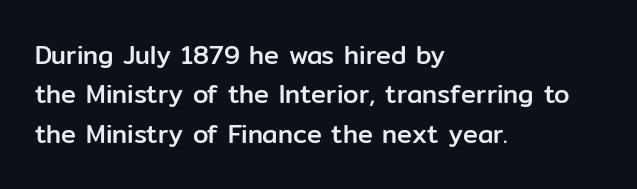
The setting favours the left margin, as ordinary paragraphs usually do. Is there any slant? The stems are plumb. A bare baseline throughout the passage. The letterforms sit shoulder to shoulder at normal distance. These lines sit exactly where default settings would place them.
